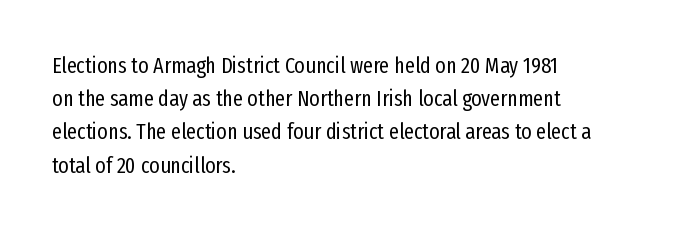
Q: Is the text bold? A: No.
Q: Is the text italic (slanted)? A: No, it is upright.
Q: Is the text underlined? A: No.
Q: How is the paragraph aligned? A: Left-aligned.
Q: Is the spacing between letters normal or unusually wide? A: Normal.
Q: Is the spacing between lines tight, normal or loose? A: Normal.
